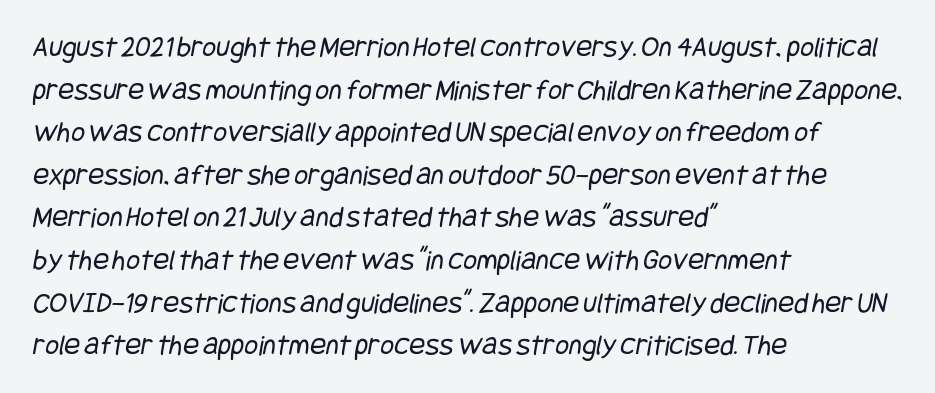
This rendering features lettering with no underline. This is sans-serif lettering, the kind often seen on screens and signage. Words appear dense and cohesive because spacing is normal. A normal amount of white space separates one row of letters from the next. If you drew a ruler down the left edge, every line would touch it. Weight class: somewhere from thin through regular.
